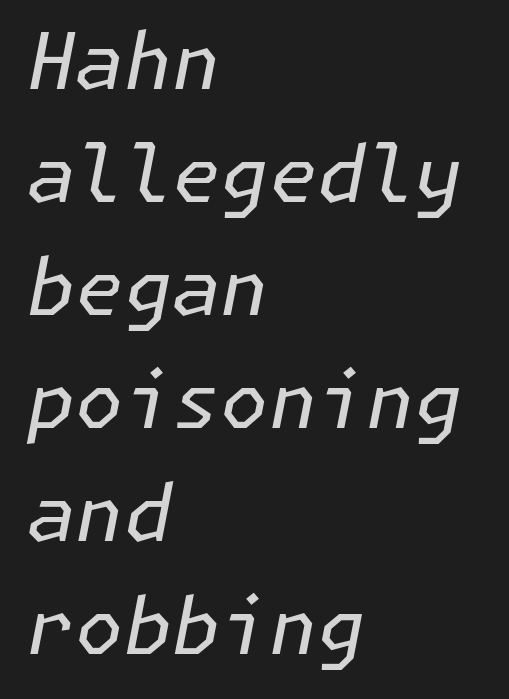
{"italic": "yes", "lean": "right", "slant_degrees": 11, "bold": "no", "weight": "regular", "width": "normal", "stroke_contrast": "low", "x_height": "medium", "underline": "no", "align": "left", "line_spacing": "normal", "line_spacing_ratio": 1.45, "letter_spacing": "normal", "letter_spacing_em": 0.0, "glyph_px": 78}
